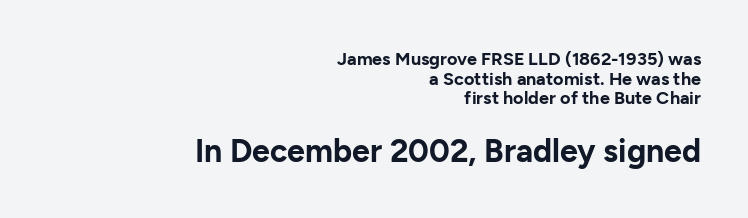
{"serif": "no", "italic": "no", "bold": "yes", "weight": "bold", "width": "normal", "stroke_contrast": "low", "x_height": "medium", "monospaced": "no", "underline": "no", "align": "right", "line_spacing": "tight", "line_spacing_ratio": 1.09, "letter_spacing": "normal", "letter_spacing_em": 0.0, "larger_block": "second", "size_ratio": 1.78, "glyph_px": 32}
